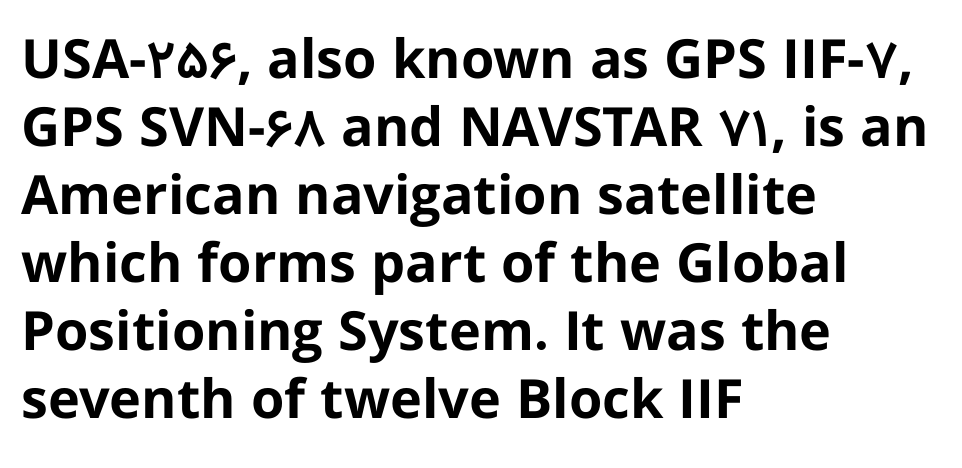
{"serif": "no", "italic": "no", "bold": "yes", "weight": "bold", "width": "normal", "stroke_contrast": "low", "x_height": "medium", "monospaced": "no", "underline": "no", "align": "left", "line_spacing": "normal", "line_spacing_ratio": 1.26, "letter_spacing": "normal", "letter_spacing_em": 0.0, "glyph_px": 54}
